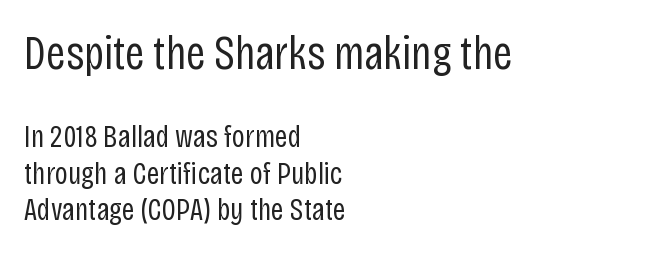
You could barely slide anything between these rows. Lines of text with bare space underneath. The font's upright variant was chosen for this text. Block one is the big one; block two sits smaller underneath. Short and long lines alike share a common starting point at left.
